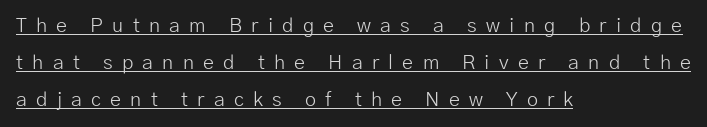
The image shows 20 px text type, upright; set left-aligned, line spacing 1.84x, unusually wide letter spacing (+0.46 em), underlined.
